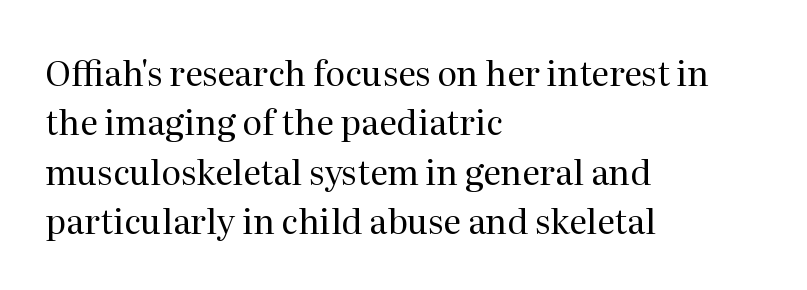
Proportional: the letters do not fall into vertical columns. In terms of letterform style, serifs are clearly present. Unlike italic type, these characters show no tilt at all. Interline gaps are of average width in this sample. The letterforms sit shoulder to shoulder at normal distance. The typesetting does not lean heavy: it is not bold.
